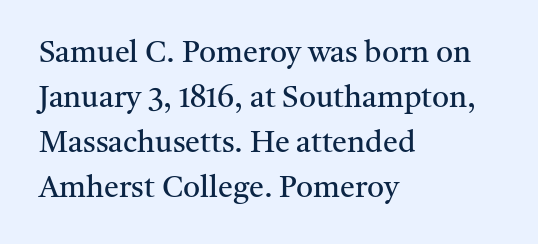
{"serif": "yes", "italic": "no", "bold": "no", "weight": "regular", "width": "normal", "stroke_contrast": "medium", "x_height": "medium", "monospaced": "no", "underline": "no", "align": "left", "line_spacing": "normal", "line_spacing_ratio": 1.5, "letter_spacing": "normal", "letter_spacing_em": 0.0, "glyph_px": 30}
